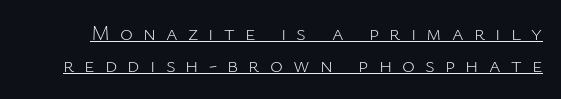
The image shows 22 px text type, upright; set normal line spacing (1.47x), unusually wide letter spacing (+0.46 em), underlined.
